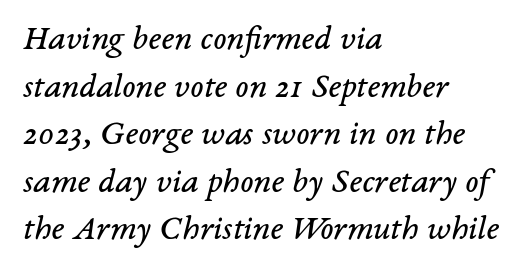
{"serif": "yes", "italic": "yes", "lean": "right", "slant_degrees": 14, "bold": "no", "weight": "regular", "width": "normal", "stroke_contrast": "low", "x_height": "medium", "monospaced": "no", "underline": "no", "align": "left", "line_spacing": "normal", "line_spacing_ratio": 1.36, "letter_spacing": "normal", "letter_spacing_em": 0.0, "glyph_px": 35}
